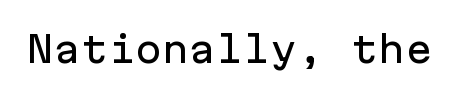
Font category for this specimen: sans-serif. The horizontal fit of the characters is conventional and even. No word sits above an underline. The rendering uses typewriter-style spacing with identical character cells. No italicization has been applied; the sample stays upright.
